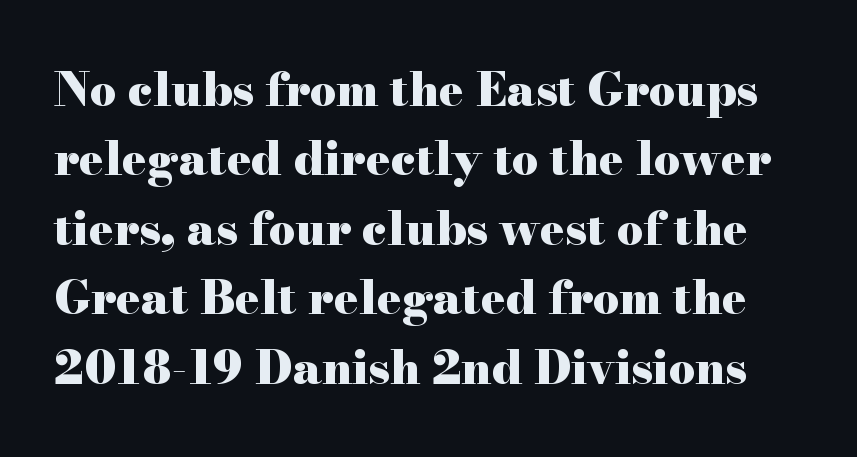
{"serif": "yes", "italic": "no", "bold": "yes", "weight": "heavy", "width": "wide", "stroke_contrast": "high", "x_height": "small", "monospaced": "no", "underline": "no", "line_spacing": "normal", "line_spacing_ratio": 1.51, "letter_spacing": "normal", "letter_spacing_em": 0.0, "glyph_px": 46}
